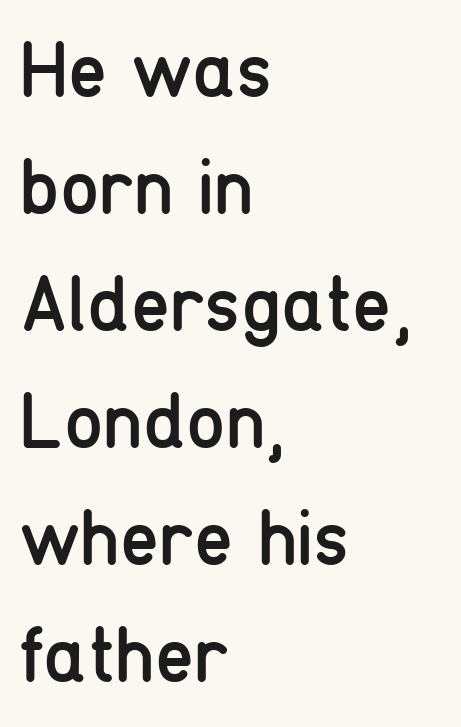
Grotesque or geometric, the face here clearly has no serifs. Notice how the stems are strictly vertical — no italics here. Look at the tracking — it's just the regular setting, nothing added. The characters are drawn with everyday or finer stroke widths. Just letters on the line, the space beneath them empty.
